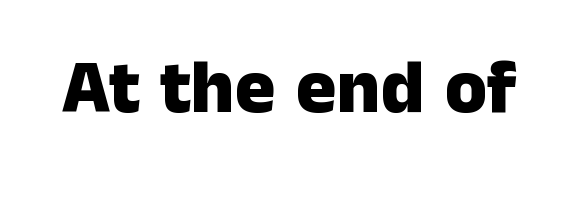
{"serif": "no", "italic": "no", "bold": "yes", "weight": "heavy", "width": "normal", "stroke_contrast": "low", "x_height": "medium", "monospaced": "no", "underline": "no", "letter_spacing": "normal", "letter_spacing_em": 0.0, "glyph_px": 76}
